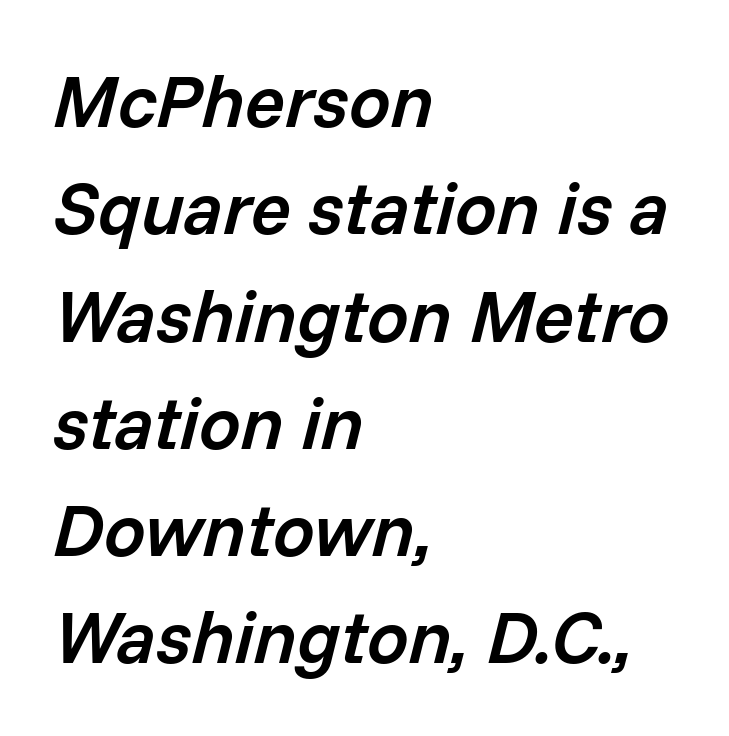
Q: Is the text bold? A: Semi-bold.
Q: Is the text italic (slanted)? A: Yes, it leans right by about 14 degrees.
Q: Is the text underlined? A: No.
Q: How is the paragraph aligned? A: Left-aligned.
Q: Is the spacing between letters normal or unusually wide? A: Normal.
Q: Is the spacing between lines tight, normal or loose? A: Normal.
Q: Width (condensed, normal, or wide)? A: Normal.
Q: Stroke contrast? A: Low.
Q: x-height? A: Medium.
Q: Monospaced? A: No.
